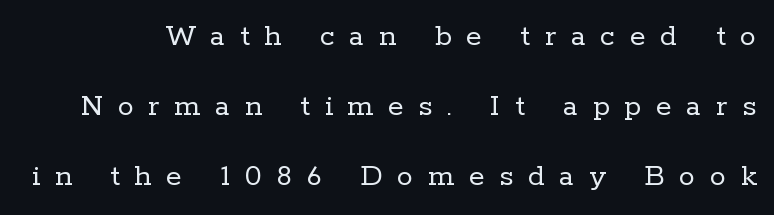
{"serif": "yes", "italic": "no", "bold": "no", "weight": "regular", "width": "normal", "stroke_contrast": "low", "x_height": "medium", "monospaced": "no", "underline": "no", "line_spacing": "loose", "line_spacing_ratio": 2.19, "letter_spacing": "wide", "letter_spacing_em": 0.46, "glyph_px": 32}
